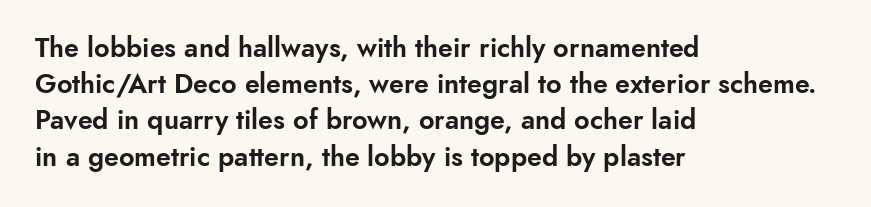
The image shows 27 px text type, upright; set left-aligned, normal line spacing (1.34x), normal letter spacing, not underlined.
